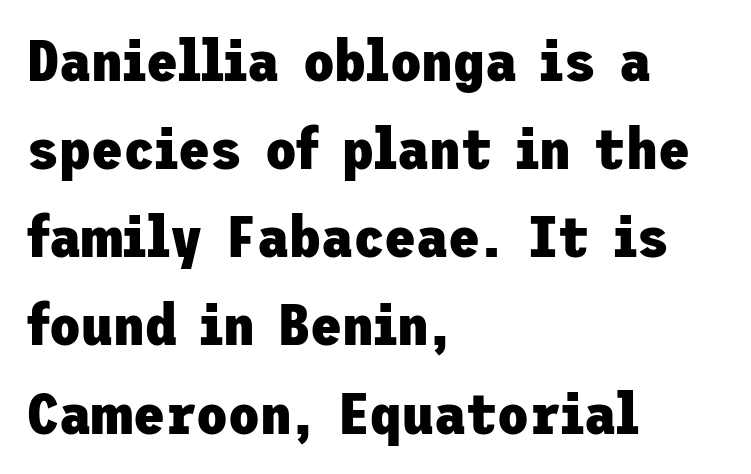
Q: Is the text bold? A: Yes.
Q: Is the text italic (slanted)? A: No, it is upright.
Q: Is the typeface a serif or a sans-serif typeface? A: Sans-serif.
Q: Is the text underlined? A: No.
Q: How is the paragraph aligned? A: Left-aligned.
Q: Is the spacing between letters normal or unusually wide? A: Normal.
Q: Is the spacing between lines tight, normal or loose? A: Normal.
Q: Width (condensed, normal, or wide)? A: Normal.
Q: Stroke contrast? A: Low.
Q: x-height? A: Medium.
